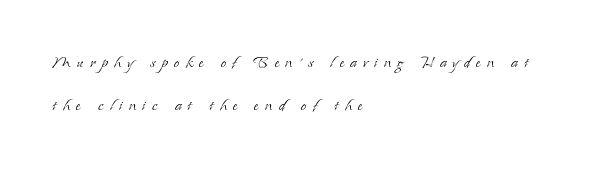
The image shows 20 px text type; set left-aligned, loose line spacing (2.14x), unusually wide letter spacing (+0.31 em), not underlined.
